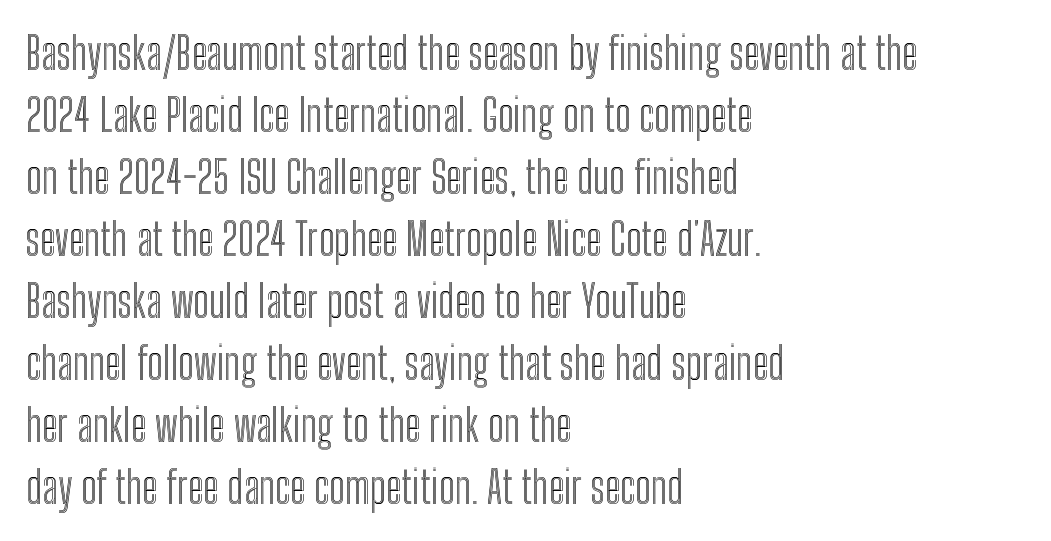
Q: Is the text italic (slanted)? A: No, it is upright.
Q: Is the text underlined? A: No.
Q: How is the paragraph aligned? A: Left-aligned.
Q: Is the spacing between letters normal or unusually wide? A: Normal.
Q: Is the spacing between lines tight, normal or loose? A: Normal.
Q: Width (condensed, normal, or wide)? A: Condensed.
Q: x-height? A: Medium.
Q: Monospaced? A: No.
